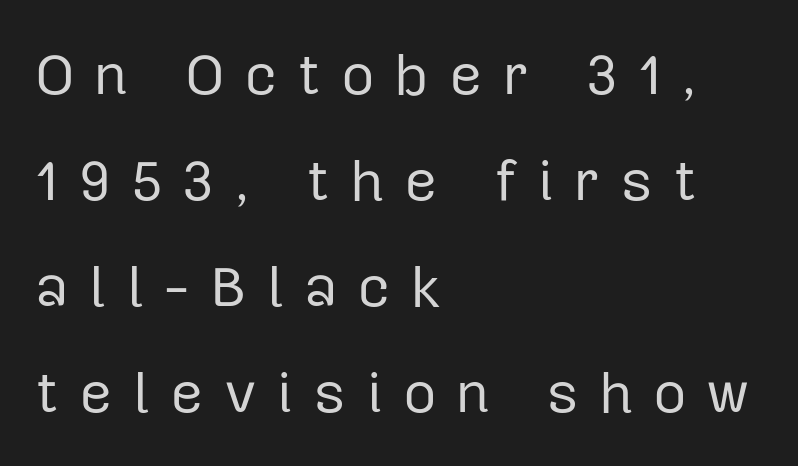
The image shows 58 px regular-weight sans-serif type, upright; set left-aligned, line spacing 1.83x, unusually wide letter spacing (+0.34 em), not underlined; low stroke contrast and a medium x-height.
